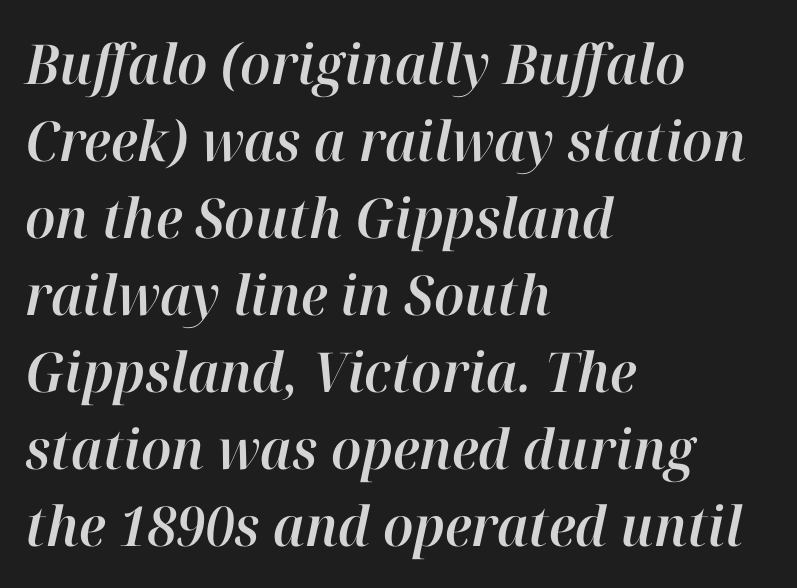
The image shows 55 px text type, italic (leaning right); set left-aligned, normal line spacing (1.4x), normal letter spacing, not underlined; high stroke contrast and a medium x-height.
